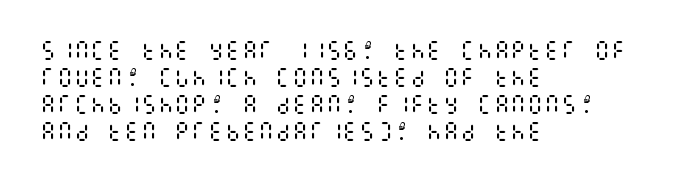
Q: Is the text bold? A: No.
Q: Is the text italic (slanted)? A: No, it is upright.
Q: Is the text underlined? A: No.
Q: How is the paragraph aligned? A: Left-aligned.
Q: Is the spacing between letters normal or unusually wide? A: Normal.
Q: Is the spacing between lines tight, normal or loose? A: Normal.
